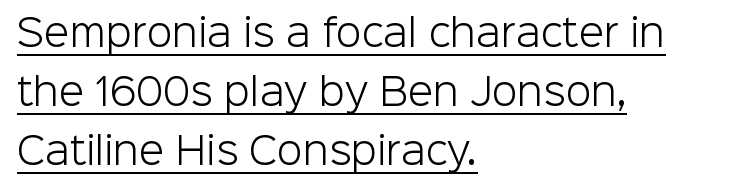
Left-aligned paragraph, ragged on the right. The font's upright variant was chosen for this text. Character widths vary here, with narrow letters taking less room than wide ones. Baseline-to-baseline distance is the conventional proportion of letter height.
